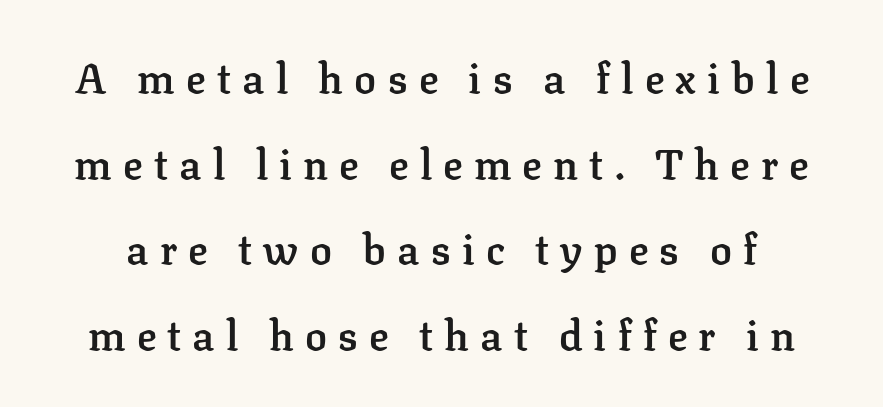
{"serif": "yes", "italic": "no", "bold": "semi", "weight": "semibold", "width": "normal", "stroke_contrast": "low", "x_height": "medium", "monospaced": "no", "underline": "no", "line_spacing": "loose", "line_spacing_ratio": 2.09, "letter_spacing": "wide", "letter_spacing_em": 0.27, "glyph_px": 41}
